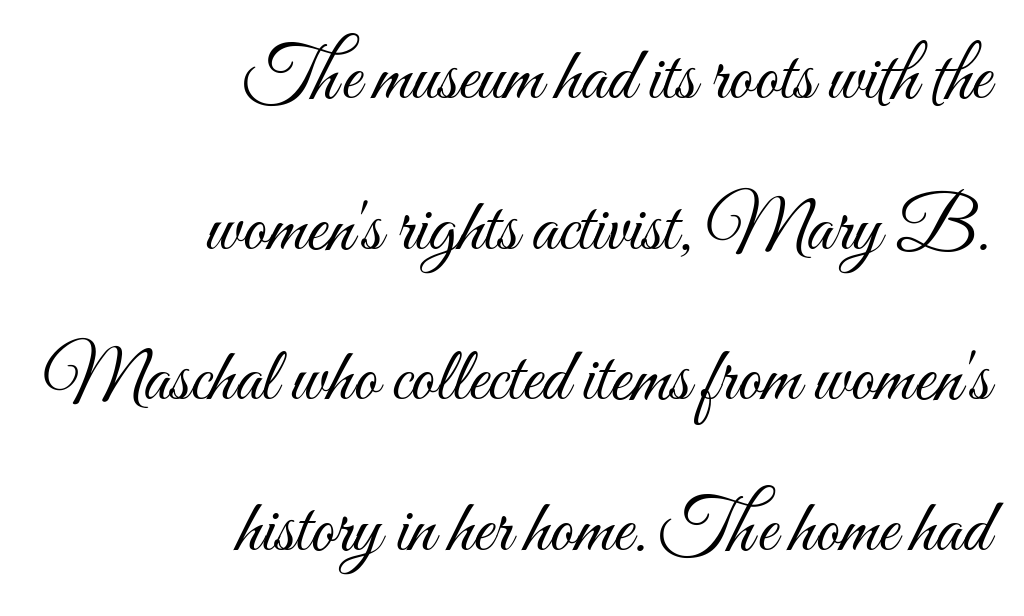
Q: Is the text bold? A: No.
Q: Is the text italic (slanted)? A: Yes.
Q: Is the text underlined? A: No.
Q: How is the paragraph aligned? A: Right-aligned.
Q: Is the spacing between letters normal or unusually wide? A: Normal.
Q: Is the spacing between lines tight, normal or loose? A: Loose.
Q: Width (condensed, normal, or wide)? A: Condensed.
Q: Stroke contrast? A: Medium.
Q: x-height? A: Small.
Q: Monospaced? A: No.
